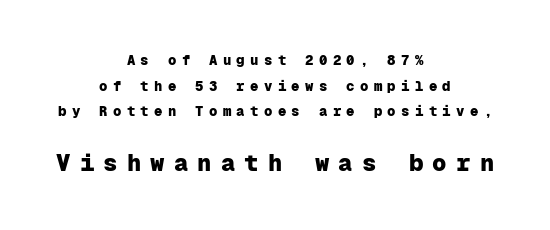
{"italic": "no", "bold": "yes", "underline": "no", "align": "center", "line_spacing_ratio": 1.83, "letter_spacing": "wide", "letter_spacing_em": 0.38, "larger_block": "second", "size_ratio": 1.71, "glyph_px": 24}
